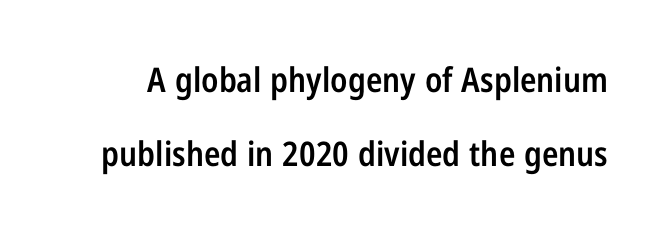
{"serif": "no", "italic": "no", "bold": "semi", "weight": "semibold", "width": "condensed", "stroke_contrast": "low", "x_height": "medium", "monospaced": "no", "underline": "no", "line_spacing": "loose", "line_spacing_ratio": 2.18, "letter_spacing": "normal", "letter_spacing_em": 0.0, "glyph_px": 34}
